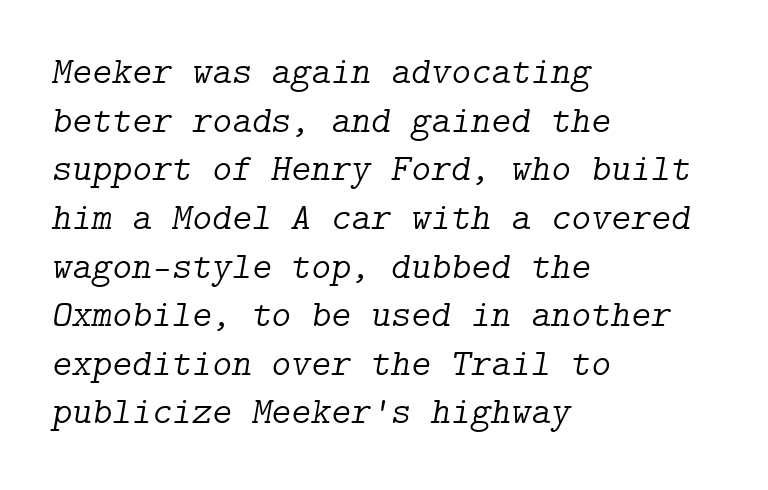
{"serif": "yes", "italic": "yes", "lean": "right", "slant_degrees": 9, "bold": "no", "weight": "light", "width": "normal", "stroke_contrast": "low", "x_height": "medium", "underline": "no", "align": "left", "line_spacing": "normal", "line_spacing_ratio": 1.28, "letter_spacing": "normal", "letter_spacing_em": 0.0, "glyph_px": 38}
